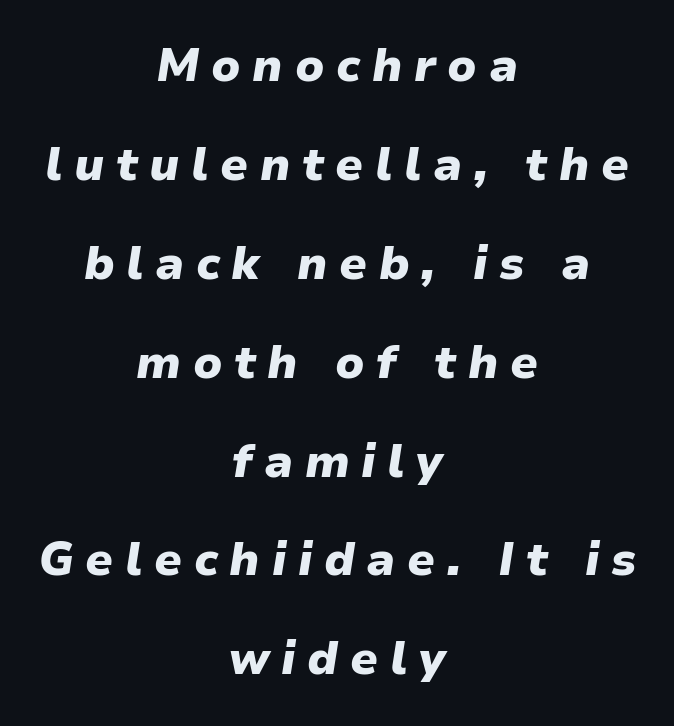
A bare baseline throughout the passage. Summary of vertical rhythm: relaxed, with wide interline spacing. The compositor balanced each line on the midline. The face used here is rendered with a markedly widened letterfit. The passage shown leans; its letterforms are oblique. Weight: bold.
